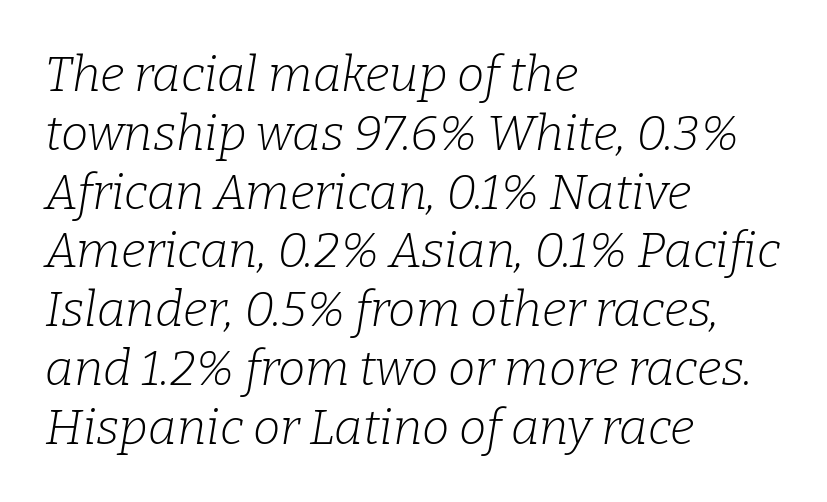
Q: Is the text bold? A: No.
Q: Is the text italic (slanted)? A: Yes, it leans right by about 9 degrees.
Q: Is the typeface a serif or a sans-serif typeface? A: Serif.
Q: Is the text underlined? A: No.
Q: How is the paragraph aligned? A: Left-aligned.
Q: Is the spacing between letters normal or unusually wide? A: Normal.
Q: Width (condensed, normal, or wide)? A: Normal.
Q: Stroke contrast? A: Low.
Q: x-height? A: Medium.
Q: Monospaced? A: No.
